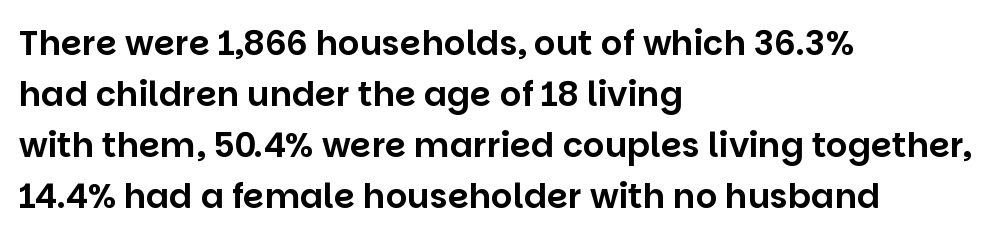
The image shows 34 px sans-serif type, upright; set left-aligned, normal line spacing (1.5x), normal letter spacing, not underlined; low stroke contrast and a large x-height.
